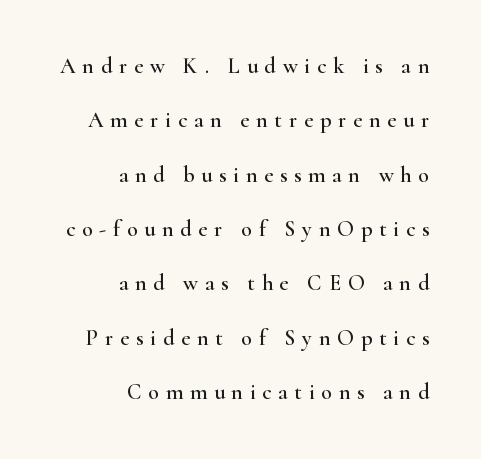
Q: Is the text italic (slanted)? A: No, it is upright.
Q: Is the text underlined? A: No.
Q: How is the paragraph aligned? A: Right-aligned.
Q: Is the spacing between letters normal or unusually wide? A: Unusually wide.
Q: Is the spacing between lines tight, normal or loose? A: Loose.
